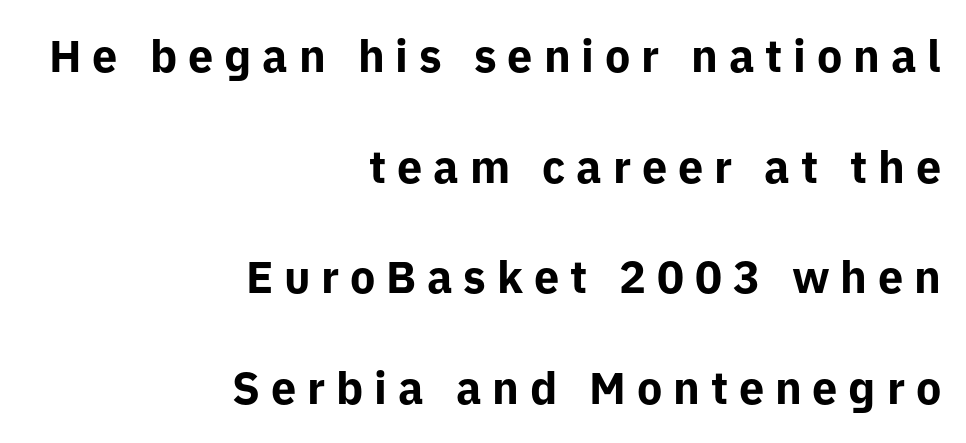
The image shows 45 px bold sans-serif type, upright; set right-aligned, loose line spacing (2.46x), unusually wide letter spacing (+0.24 em), not underlined; low stroke contrast and a medium x-height.
